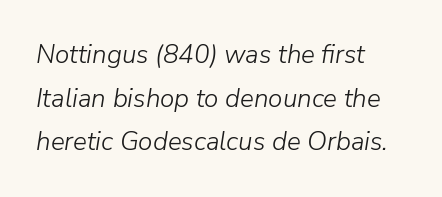
Horizontally, the lines are justified to the leading edge only. Observe the ordinary spacing: letters are neighbours, not strangers. Glance below the letters and you will spot only blank space. The whole block is typeset with a tilt. Stems and bowls with no extra thickness — not bold.
